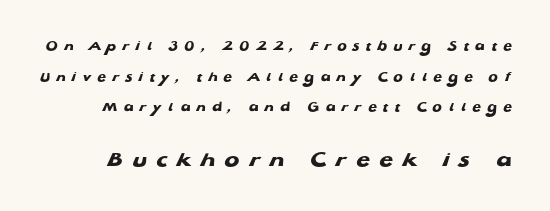
Q: Is the text bold? A: Yes.
Q: Is the text underlined? A: No.
Q: Is the spacing between letters normal or unusually wide? A: Unusually wide.
Q: Is the spacing between lines tight, normal or loose? A: Loose.
Q: Which block of text is set in a larger size, the first (top) or the second (bottom)? A: The second (bottom) one.
